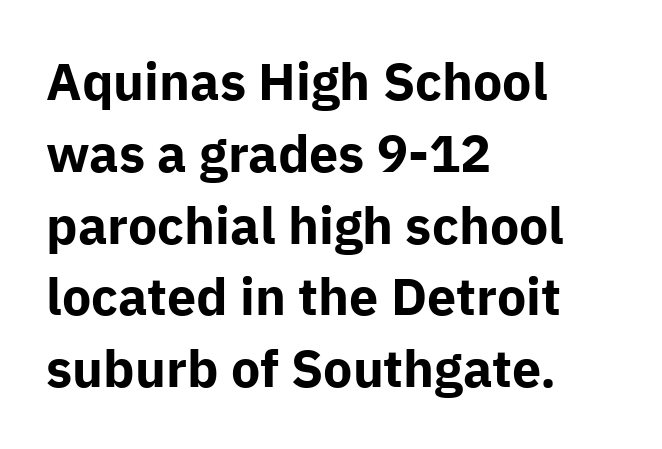
{"serif": "no", "italic": "no", "bold": "yes", "weight": "bold", "width": "normal", "stroke_contrast": "low", "x_height": "medium", "monospaced": "no", "underline": "no", "align": "left", "line_spacing": "normal", "line_spacing_ratio": 1.38, "letter_spacing": "normal", "letter_spacing_em": 0.0, "glyph_px": 52}
